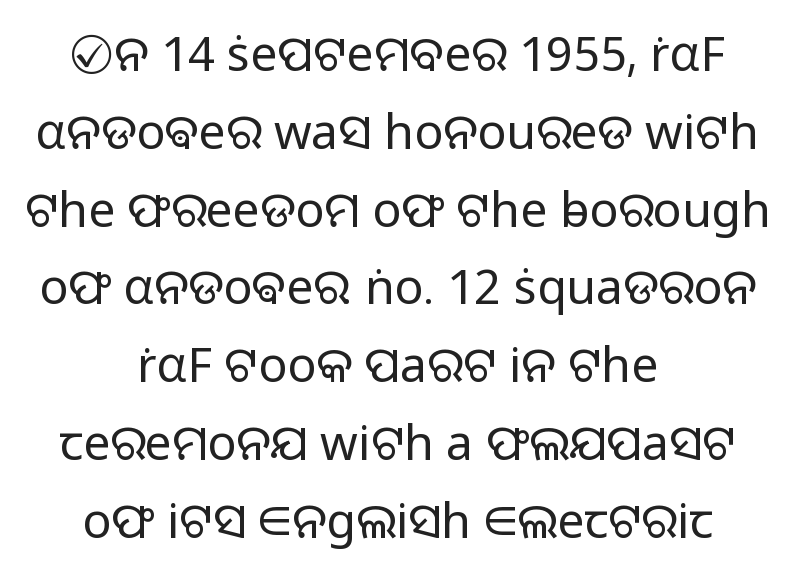
Q: Is the text bold? A: No.
Q: Is the text italic (slanted)? A: No, it is upright.
Q: Is the typeface a serif or a sans-serif typeface? A: Sans-serif.
Q: Is the text underlined? A: No.
Q: How is the paragraph aligned? A: Centered.
Q: Is the spacing between letters normal or unusually wide? A: Normal.
Q: Is the spacing between lines tight, normal or loose? A: Normal.
Q: Width (condensed, normal, or wide)? A: Normal.
Q: Stroke contrast? A: Low.
Q: x-height? A: Medium.
Q: Monospaced? A: No.
